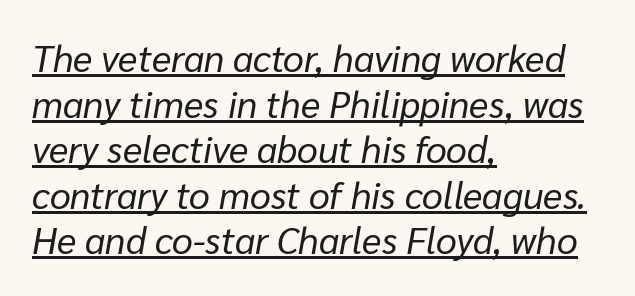
{"italic": "yes", "lean": "right", "slant_degrees": 10, "bold": "no", "weight": "regular", "width": "normal", "stroke_contrast": "low", "x_height": "medium", "monospaced": "no", "underline": "yes", "align": "left", "line_spacing_ratio": 1.23, "letter_spacing": "normal", "letter_spacing_em": 0.0, "glyph_px": 37}
